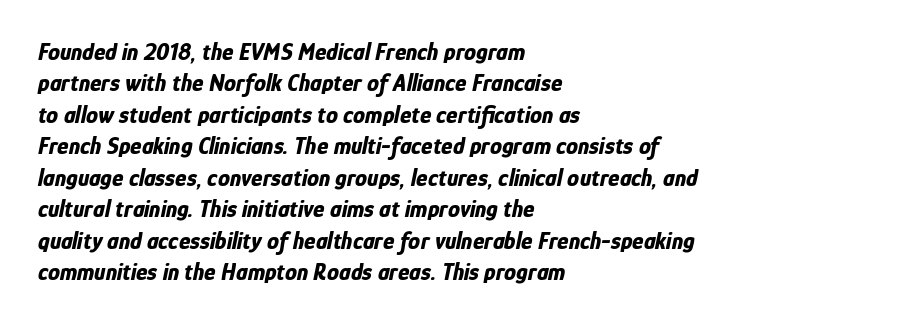
{"italic": "yes", "lean": "right", "slant_degrees": 12, "bold": "yes", "underline": "no", "align": "left", "line_spacing": "normal", "line_spacing_ratio": 1.31, "letter_spacing": "normal", "letter_spacing_em": 0.0, "glyph_px": 24}
